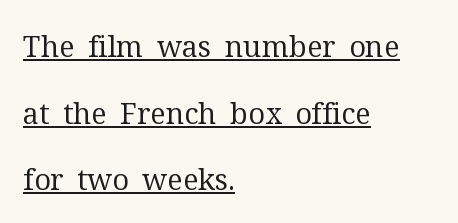
The image shows 29 px regular-weight serif type, upright; set left-aligned, loose line spacing (2.3x), normal letter spacing, underlined; medium stroke contrast and a medium x-height.
